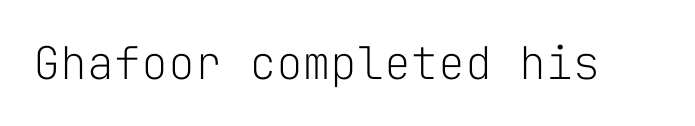
The face used here is monospaced, like something from a code editor. Has an underline been added? It has not. The letters stand upright; this is a roman face. There is no visible air inserted between adjacent glyphs.
